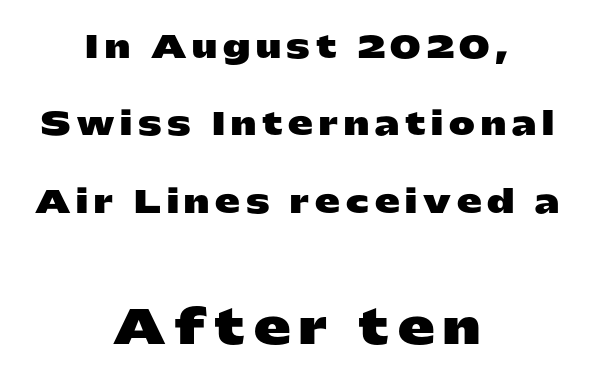
Both edges are ragged and mirror each other, which tells us the setting is centered. The specimen omits any rule beneath the text block's lines. How would I describe the line gaps? Wide and relaxed. Note: no serifs on the glyphs.
